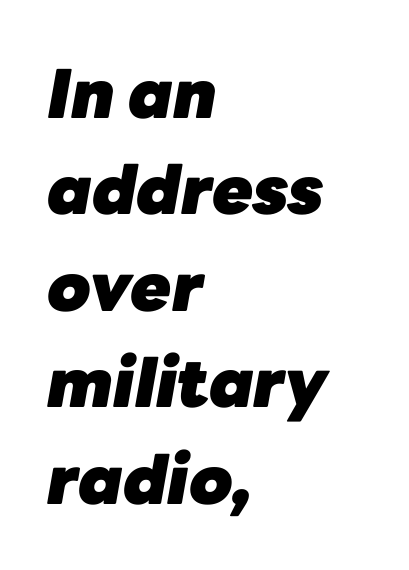
The image shows 67 px heavy type, italic (leaning right); set left-aligned, normal line spacing (1.44x), normal letter spacing, not underlined; low stroke contrast and a medium x-height.
